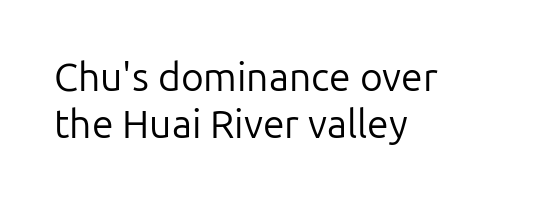
The image shows 39 px regular-weight sans-serif type, upright; set left-aligned, line spacing 1.21x, normal letter spacing, not underlined; low stroke contrast and a medium x-height.
